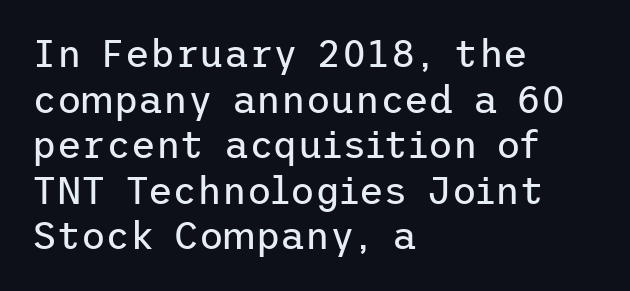
Q: Is the text bold? A: No.
Q: Is the text italic (slanted)? A: No, it is upright.
Q: Is the typeface a serif or a sans-serif typeface? A: Sans-serif.
Q: Is the text underlined? A: No.
Q: How is the paragraph aligned? A: Left-aligned.
Q: Is the spacing between letters normal or unusually wide? A: Normal.
Q: Width (condensed, normal, or wide)? A: Normal.
Q: Stroke contrast? A: Low.
Q: x-height? A: Medium.
